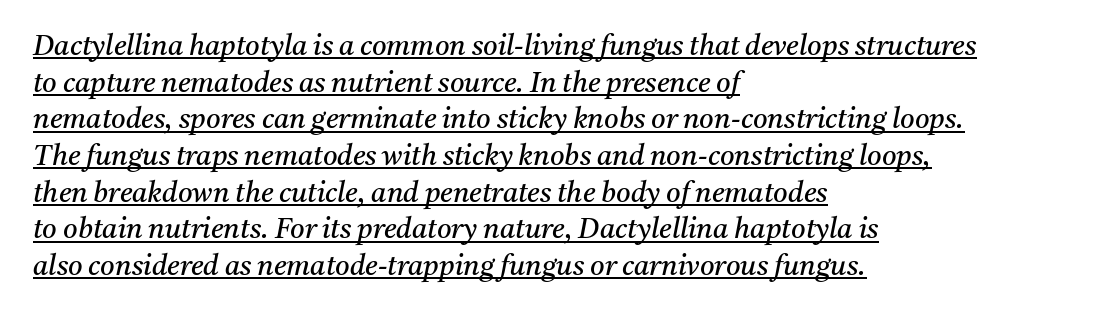
Horizontal alignment here is leftward, the default for most running prose. This rendering employs a face with finishing strokes, i.e., a serif. This is oblique type, the kind used for emphasis or titles. Note the varied advance widths — an 'i' is clearly narrower than an 'm'. The strokes carry an ordinary text weight at most.
